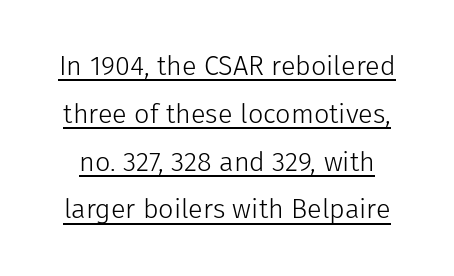
The image shows 27 px text type, upright; set line spacing 1.77x, normal letter spacing, underlined.
